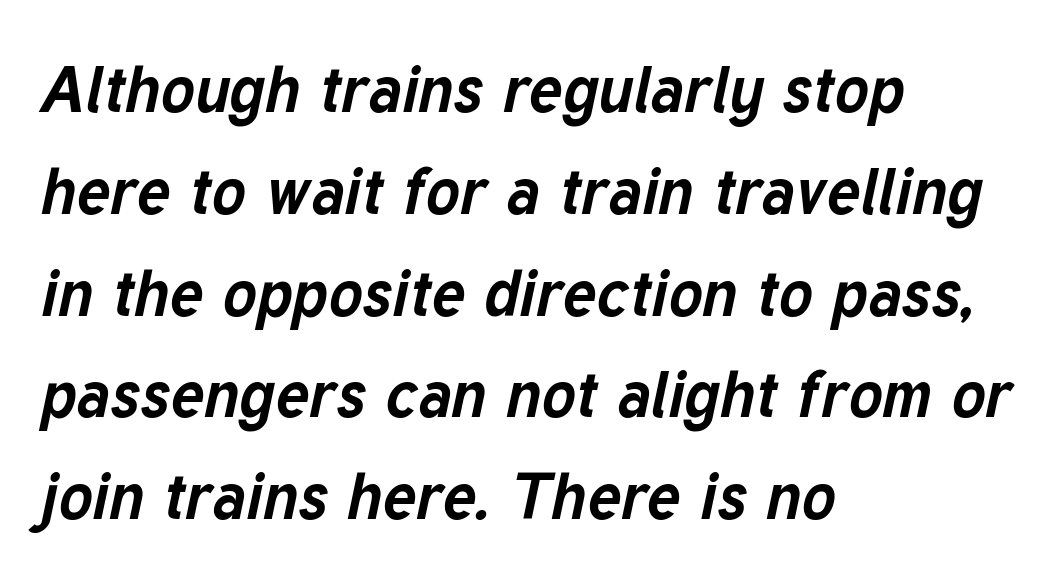
How are the letters spaced? Ordinarily, with no added tracking. The vertical gap from one line to the next is medium. Emphasis by weight is at full strength: bold. This sample has the flowing, uneven cadence of proportional lettering. Layout note: lines flush left.
